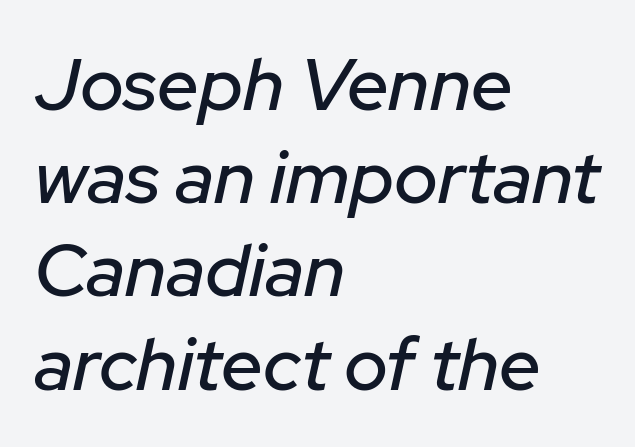
{"italic": "yes", "lean": "right", "slant_degrees": 12, "width": "normal", "stroke_contrast": "low", "x_height": "medium", "monospaced": "no", "underline": "no", "align": "left", "line_spacing": "normal", "line_spacing_ratio": 1.26, "letter_spacing": "normal", "letter_spacing_em": 0.0, "glyph_px": 74}
